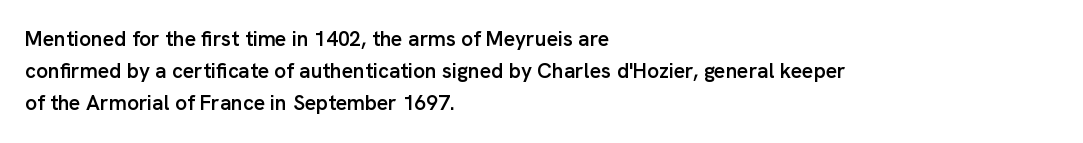
Q: Is the text bold? A: Semi-bold.
Q: Is the text italic (slanted)? A: No, it is upright.
Q: Is the text underlined? A: No.
Q: How is the paragraph aligned? A: Left-aligned.
Q: Is the spacing between letters normal or unusually wide? A: Normal.
Q: Is the spacing between lines tight, normal or loose? A: Normal.
